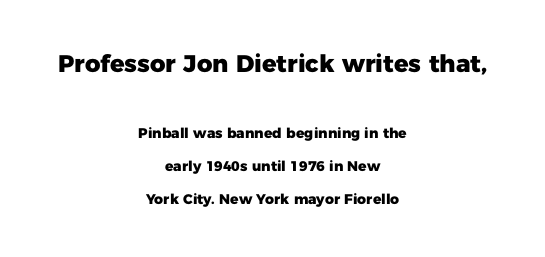
The horizontal fit of the characters is conventional and even. Notice the wide empty band between every row — that's loose leading. The area under the type is left untouched. Every row of glyphs is offset so its center matches the block's center. Bold? Absolutely — the strokes are thick and heavy. Size contrast runs from large at the top to small at the bottom.
